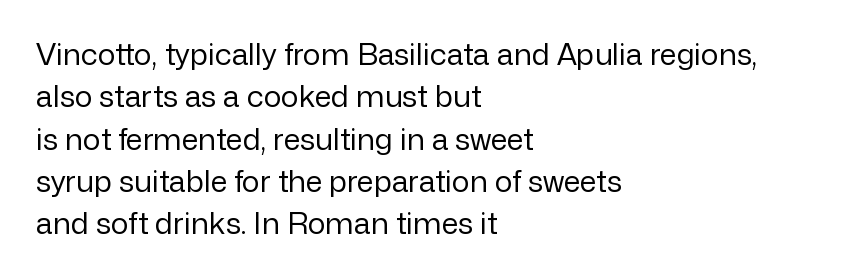
Q: Is the text bold? A: No.
Q: Is the text italic (slanted)? A: No, it is upright.
Q: Is the typeface a serif or a sans-serif typeface? A: Sans-serif.
Q: Is the text underlined? A: No.
Q: How is the paragraph aligned? A: Left-aligned.
Q: Is the spacing between letters normal or unusually wide? A: Normal.
Q: Is the spacing between lines tight, normal or loose? A: Normal.
Q: Width (condensed, normal, or wide)? A: Normal.
Q: Stroke contrast? A: Low.
Q: x-height? A: Medium.
Q: Monospaced? A: No.
